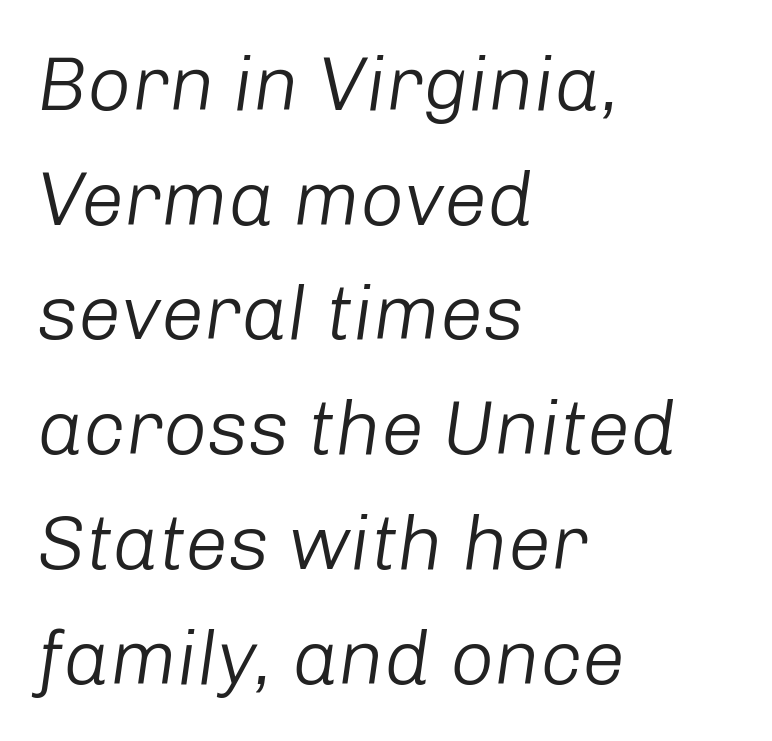
The image shows 77 px light type, italic (leaning right); set left-aligned, normal line spacing (1.49x), normal letter spacing, not underlined; low stroke contrast and a medium x-height.
